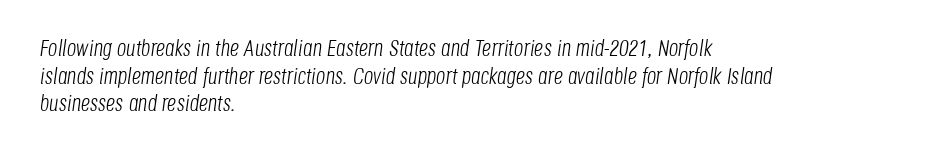
Has an underline been added? It has not. The rendering applies a slant to the glyphs. If you drew a ruler down the left edge, every line would touch it. This is not heavy type; no bold has been used. Students, note that the glyphs here touch the page at normal intervals.
